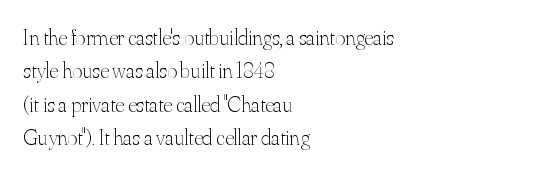
Q: Is the text bold? A: No.
Q: Is the text italic (slanted)? A: No, it is upright.
Q: Is the text underlined? A: No.
Q: How is the paragraph aligned? A: Left-aligned.
Q: Is the spacing between letters normal or unusually wide? A: Normal.
Q: Is the spacing between lines tight, normal or loose? A: Normal.
